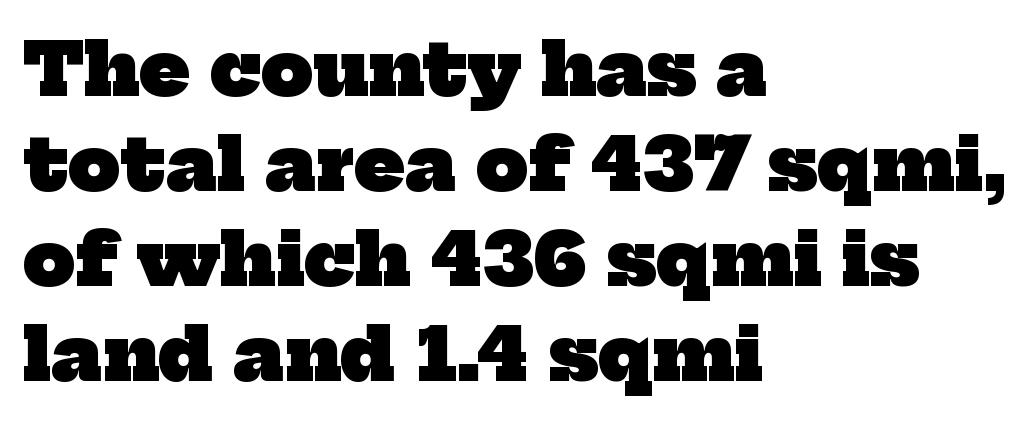
Compared with a centered layout, this one pins lines to the left instead. Underlining? Definitely not there. Examine the stroke ends and you'll spot serifs. These lines are rendered in a variable-pitch font.
